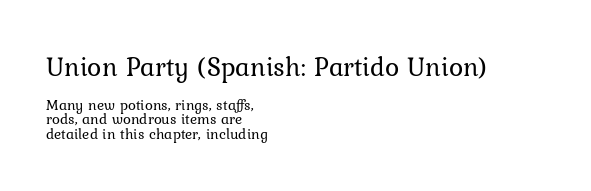
Q: Is the text bold? A: No.
Q: Is the text italic (slanted)? A: No, it is upright.
Q: Is the text underlined? A: No.
Q: How is the paragraph aligned? A: Left-aligned.
Q: Is the spacing between letters normal or unusually wide? A: Normal.
Q: Is the spacing between lines tight, normal or loose? A: Tight.
Q: Which block of text is set in a larger size, the first (top) or the second (bottom)? A: The first (top) one.
